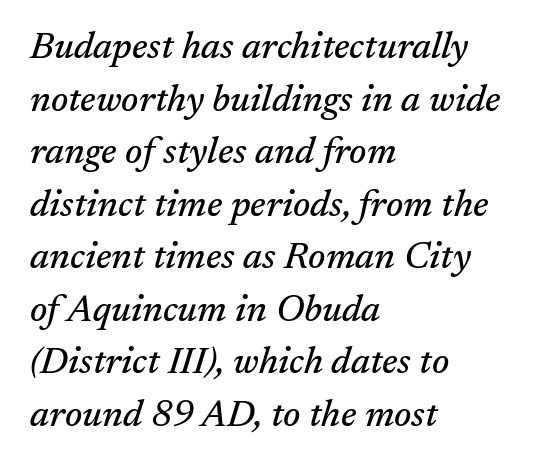
The image shows 37 px serif type, italic (leaning right); set left-aligned, normal line spacing (1.42x), normal letter spacing, not underlined; medium stroke contrast and a medium x-height.
